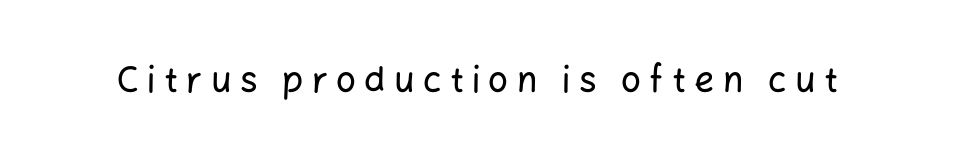
The image shows 35 px sans-serif type, upright; set unusually wide letter spacing (+0.24 em), not underlined; low stroke contrast and a medium x-height.
